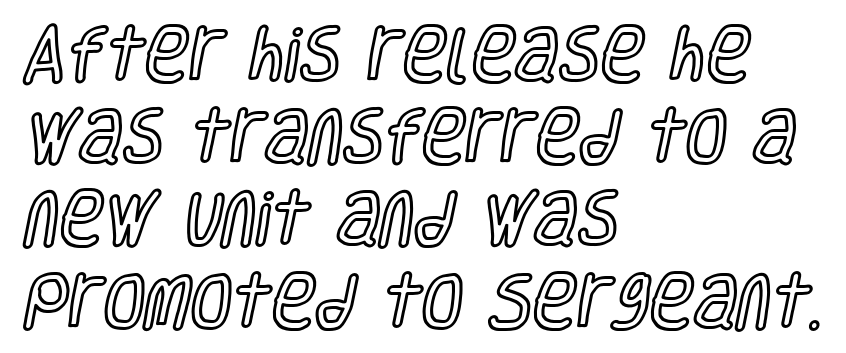
The image shows 60 px condensed type; set left-aligned, normal line spacing (1.37x), normal letter spacing, not underlined; a large x-height.
